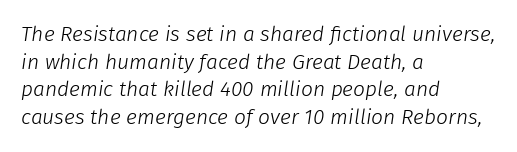
The image shows 21 px text type, italic (leaning right); set left-aligned, normal line spacing (1.32x), normal letter spacing, not underlined.
